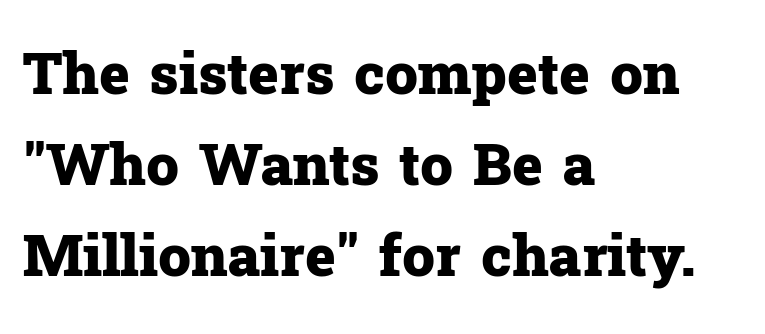
The image shows 58 px heavy serif type, upright; set left-aligned, normal line spacing (1.57x), normal letter spacing, not underlined; low stroke contrast and a medium x-height.
